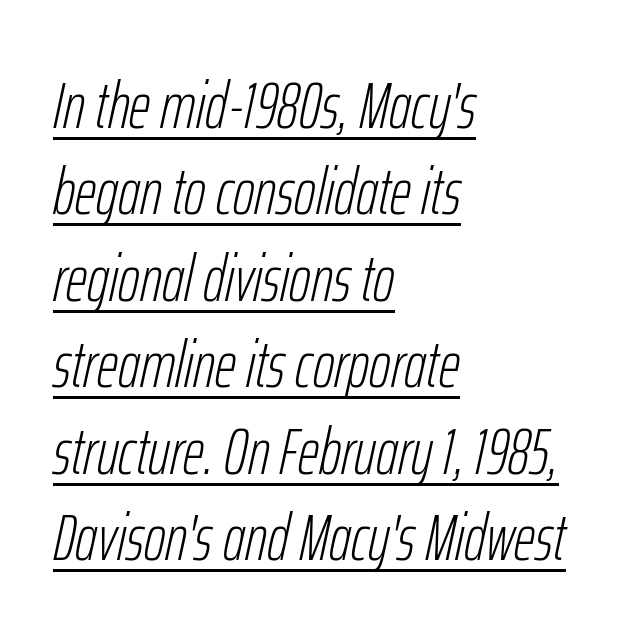
The image shows 66 px light, condensed type, italic (leaning right); set left-aligned, normal line spacing (1.31x), normal letter spacing, underlined; low stroke contrast and a medium x-height.
